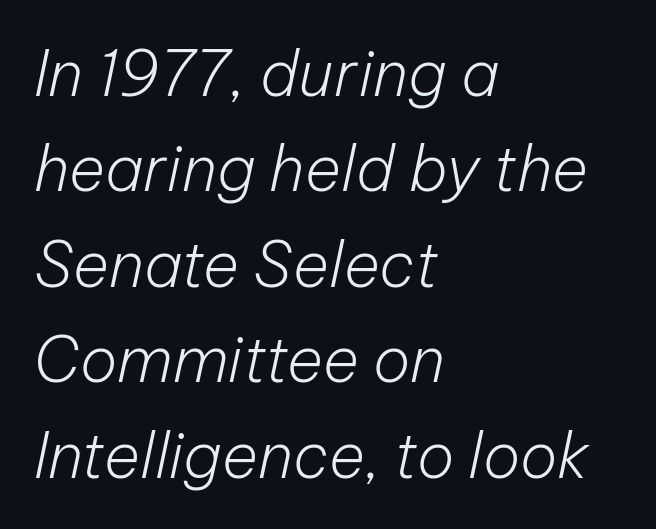
The image shows 62 px light type, italic (leaning right); set left-aligned, normal line spacing (1.54x), normal letter spacing, not underlined; low stroke contrast and a medium x-height.
